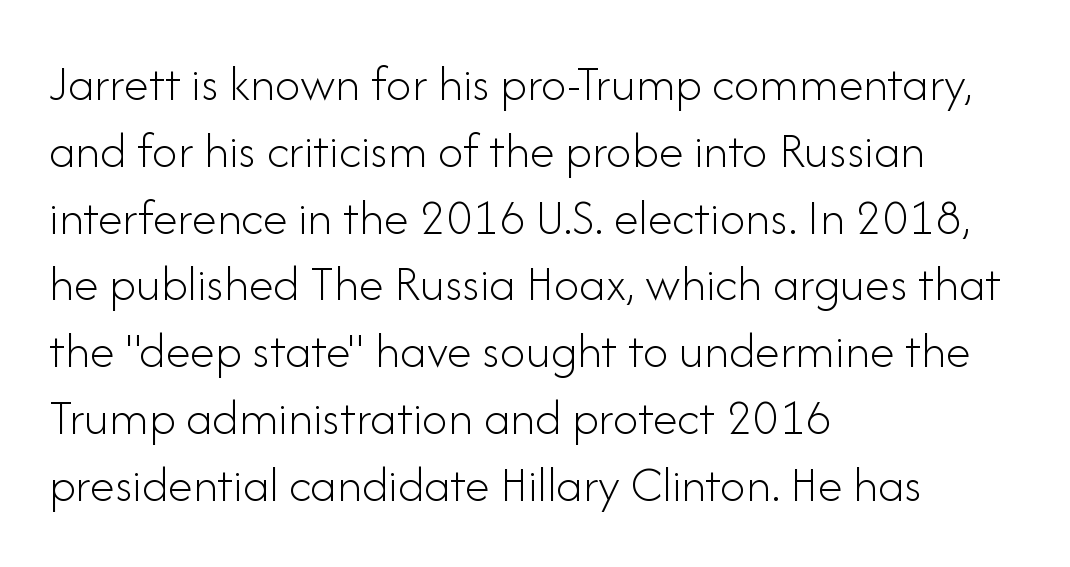
Q: Is the text bold? A: No.
Q: Is the text italic (slanted)? A: No, it is upright.
Q: Is the typeface a serif or a sans-serif typeface? A: Sans-serif.
Q: Is the text underlined? A: No.
Q: How is the paragraph aligned? A: Left-aligned.
Q: Is the spacing between letters normal or unusually wide? A: Normal.
Q: Is the spacing between lines tight, normal or loose? A: Normal.
Q: Width (condensed, normal, or wide)? A: Normal.
Q: Stroke contrast? A: Low.
Q: x-height? A: Small.
Q: Monospaced? A: No.
